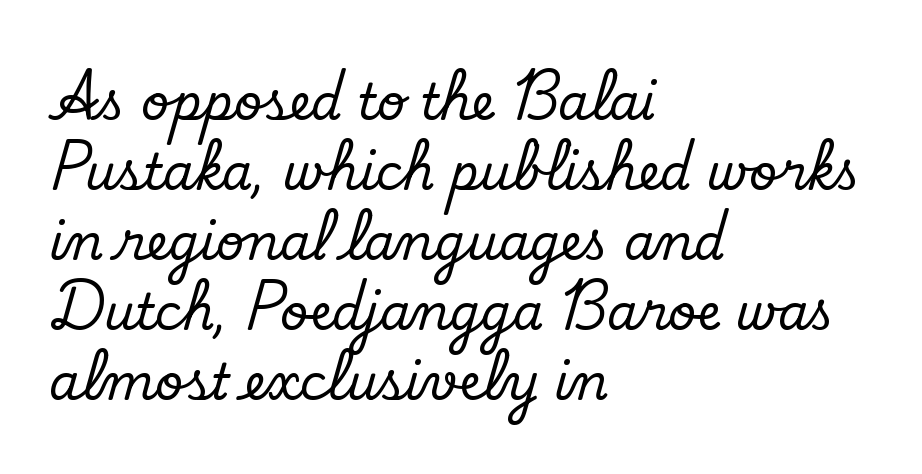
Q: Is the text italic (slanted)? A: Yes.
Q: Is the typeface a serif or a sans-serif typeface? A: Serif.
Q: Is the text underlined? A: No.
Q: How is the paragraph aligned? A: Left-aligned.
Q: Is the spacing between letters normal or unusually wide? A: Normal.
Q: Is the spacing between lines tight, normal or loose? A: Normal.
Q: Width (condensed, normal, or wide)? A: Normal.
Q: Stroke contrast? A: Low.
Q: x-height? A: Small.
Q: Monospaced? A: No.
